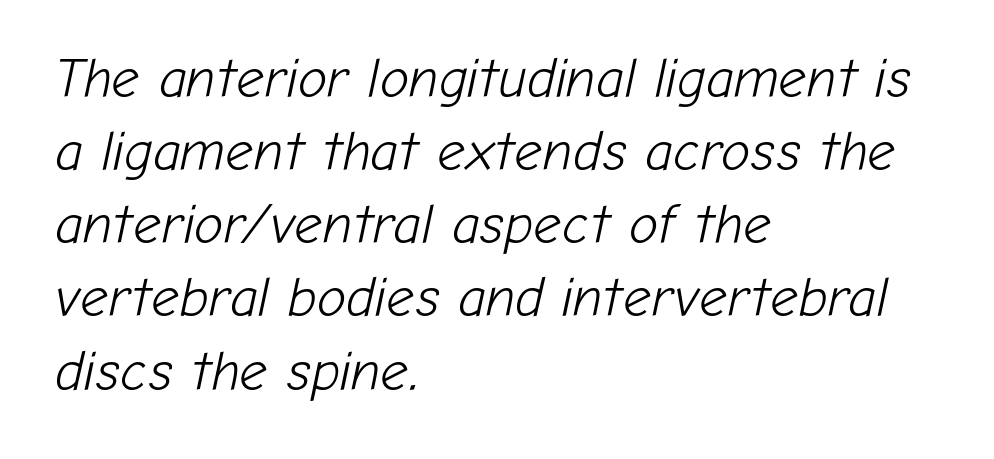
{"italic": "yes", "lean": "right", "slant_degrees": 12, "bold": "no", "weight": "light", "width": "normal", "stroke_contrast": "low", "x_height": "medium", "monospaced": "no", "underline": "no", "align": "left", "line_spacing": "normal", "line_spacing_ratio": 1.33, "letter_spacing": "normal", "letter_spacing_em": 0.0, "glyph_px": 55}
